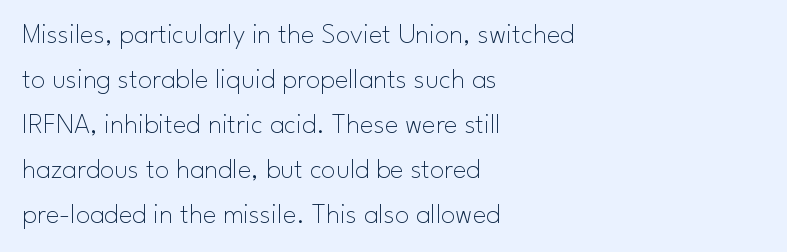
Q: Is the text bold? A: No.
Q: Is the text italic (slanted)? A: No, it is upright.
Q: Is the typeface a serif or a sans-serif typeface? A: Sans-serif.
Q: Is the text underlined? A: No.
Q: How is the paragraph aligned? A: Left-aligned.
Q: Is the spacing between letters normal or unusually wide? A: Normal.
Q: Is the spacing between lines tight, normal or loose? A: Normal.
Q: Width (condensed, normal, or wide)? A: Normal.
Q: Stroke contrast? A: Low.
Q: x-height? A: Small.
Q: Monospaced? A: No.
